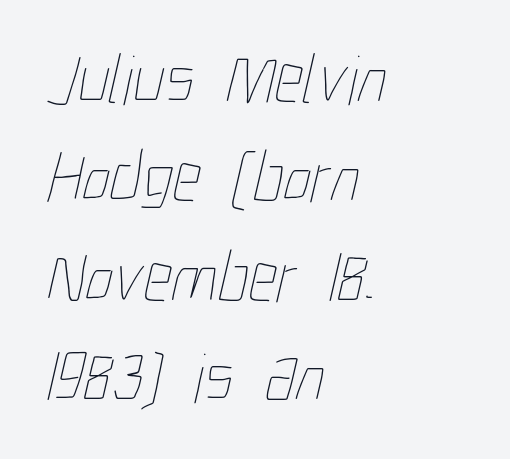
Q: Is the text bold? A: No.
Q: Is the text underlined? A: No.
Q: How is the paragraph aligned? A: Left-aligned.
Q: Is the spacing between letters normal or unusually wide? A: Normal.
Q: Is the spacing between lines tight, normal or loose? A: Normal.
Q: Width (condensed, normal, or wide)? A: Condensed.
Q: Stroke contrast? A: Low.
Q: x-height? A: Medium.
Q: Monospaced? A: No.
